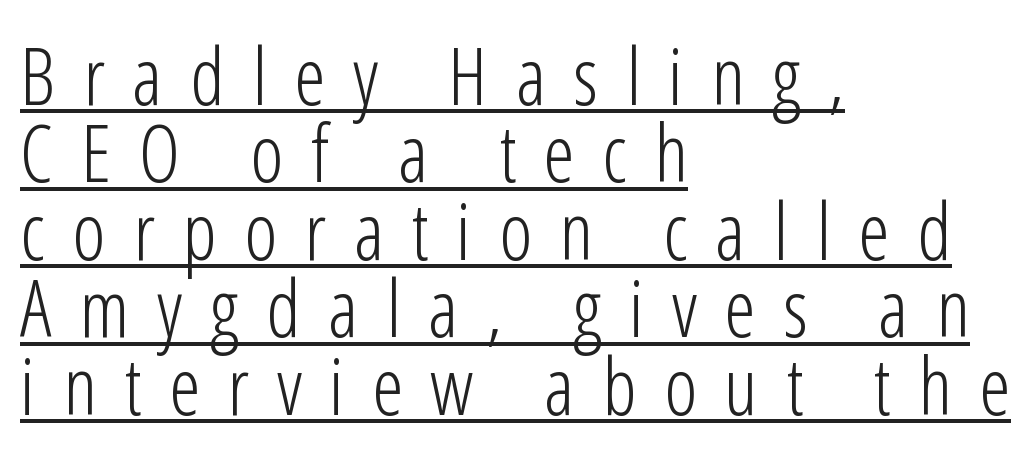
Q: Is the text bold? A: No.
Q: Is the text italic (slanted)? A: No, it is upright.
Q: Is the typeface a serif or a sans-serif typeface? A: Sans-serif.
Q: Is the text underlined? A: Yes.
Q: How is the paragraph aligned? A: Left-aligned.
Q: Is the spacing between letters normal or unusually wide? A: Unusually wide.
Q: Is the spacing between lines tight, normal or loose? A: Tight.
Q: Width (condensed, normal, or wide)? A: Condensed.
Q: Stroke contrast? A: Low.
Q: x-height? A: Medium.
Q: Monospaced? A: No.
